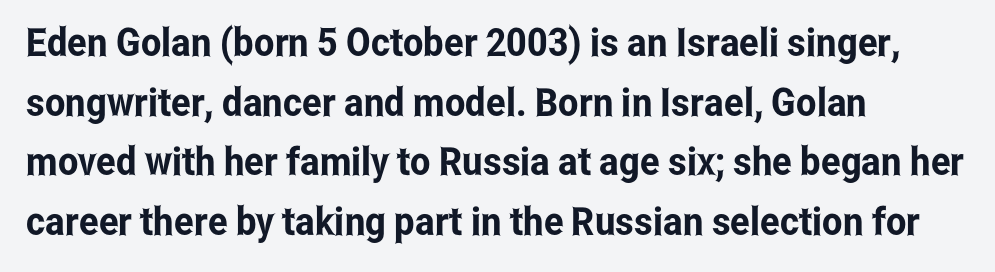
Q: Is the text italic (slanted)? A: No, it is upright.
Q: Is the typeface a serif or a sans-serif typeface? A: Sans-serif.
Q: Is the text underlined? A: No.
Q: How is the paragraph aligned? A: Left-aligned.
Q: Is the spacing between letters normal or unusually wide? A: Normal.
Q: Is the spacing between lines tight, normal or loose? A: Normal.
Q: Width (condensed, normal, or wide)? A: Condensed.
Q: Stroke contrast? A: Low.
Q: x-height? A: Medium.
Q: Monospaced? A: No.
